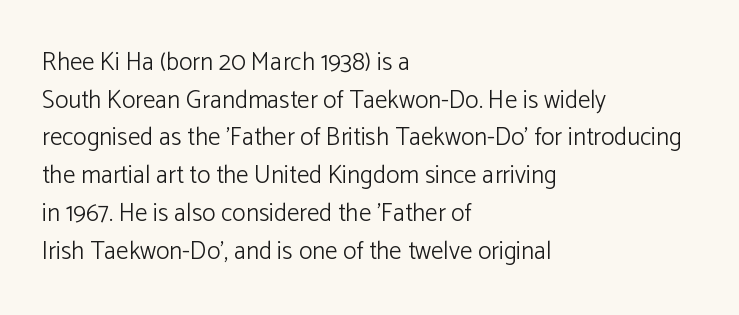
{"italic": "no", "bold": "no", "underline": "no", "align": "left", "line_spacing": "normal", "line_spacing_ratio": 1.51, "letter_spacing": "normal", "letter_spacing_em": 0.0, "glyph_px": 25}
